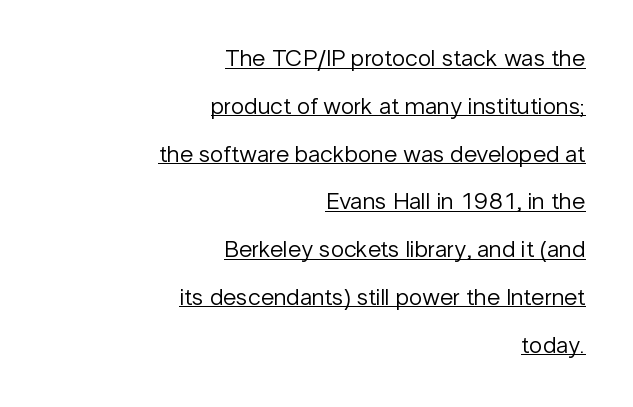
{"italic": "no", "bold": "no", "underline": "yes", "align": "right", "line_spacing": "loose", "line_spacing_ratio": 1.99, "letter_spacing": "normal", "letter_spacing_em": 0.0, "glyph_px": 24}
